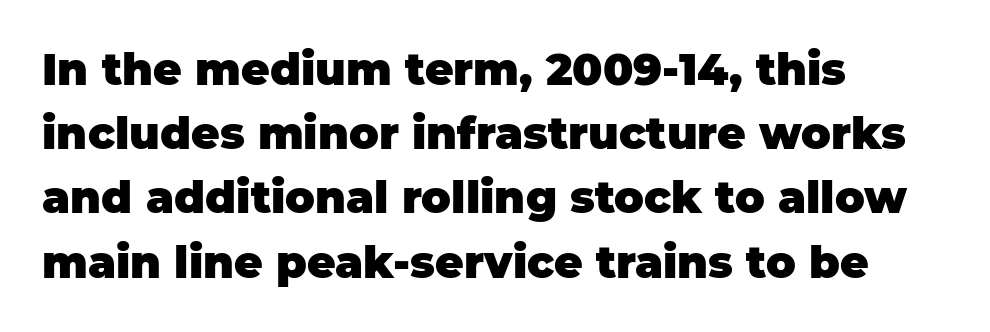
Q: Is the text bold? A: Yes.
Q: Is the text italic (slanted)? A: No, it is upright.
Q: Is the typeface a serif or a sans-serif typeface? A: Sans-serif.
Q: Is the text underlined? A: No.
Q: How is the paragraph aligned? A: Left-aligned.
Q: Is the spacing between letters normal or unusually wide? A: Normal.
Q: Is the spacing between lines tight, normal or loose? A: Normal.
Q: Width (condensed, normal, or wide)? A: Normal.
Q: Stroke contrast? A: Low.
Q: x-height? A: Large.
Q: Monospaced? A: No.
